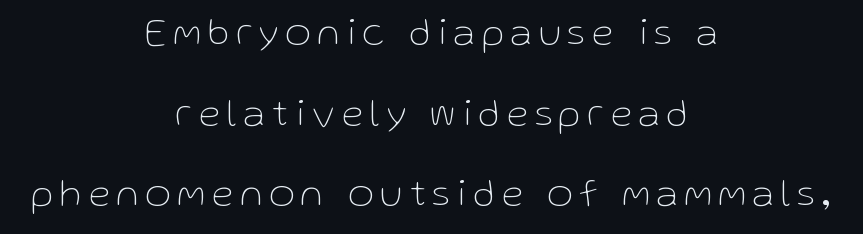
Note: no serifs on the glyphs. The passage shown stacks its lines with a broad gap. Caption: face not bold, strokes unweighted. Plain, unruled lines of type. Note the varied advance widths — an 'i' is clearly narrower than an 'm'.
